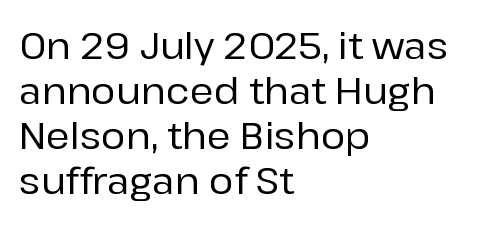
{"serif": "no", "italic": "no", "width": "normal", "stroke_contrast": "low", "x_height": "medium", "monospaced": "no", "underline": "no", "align": "left", "line_spacing_ratio": 1.22, "letter_spacing": "normal", "letter_spacing_em": 0.0, "glyph_px": 37}
